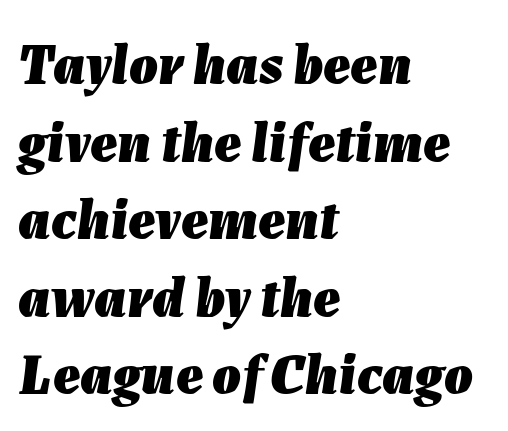
The image shows 57 px heavy type, italic (leaning right); set left-aligned, normal line spacing (1.36x), normal letter spacing, not underlined; low stroke contrast and a medium x-height.
